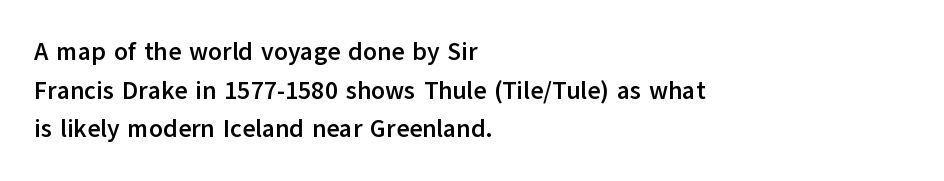
Q: Is the text bold? A: Yes.
Q: Is the text italic (slanted)? A: No, it is upright.
Q: Is the text underlined? A: No.
Q: How is the paragraph aligned? A: Left-aligned.
Q: Is the spacing between letters normal or unusually wide? A: Normal.
Q: Is the spacing between lines tight, normal or loose? A: Normal.
